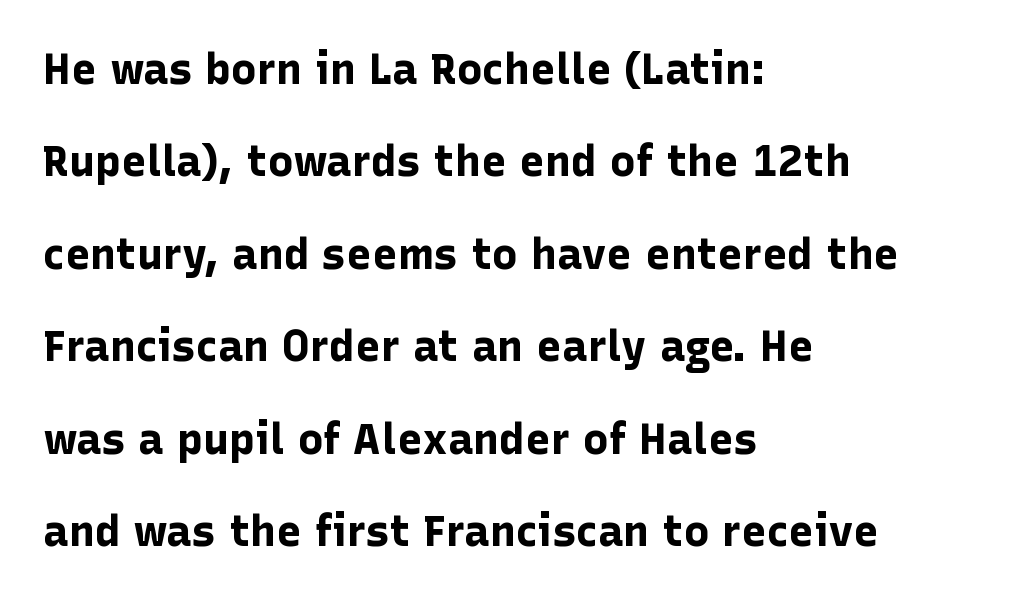
No italicization has been applied; the sample stays upright. To sum up the face: it is a sans, with no serifs. The strokes are fattened all the way to bold. Alignment: flush left. The tracking reads as untouched default to a designer's eye. Any mark beneath the type? The region is blank.
